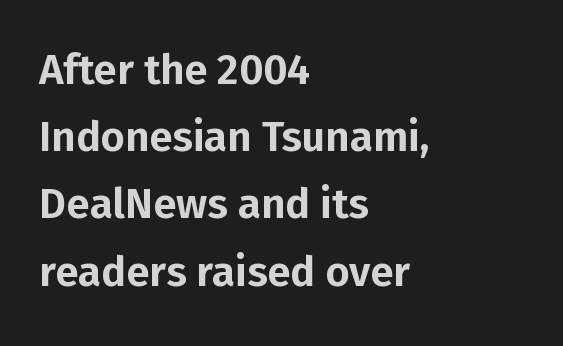
{"serif": "no", "italic": "no", "width": "normal", "stroke_contrast": "low", "x_height": "medium", "monospaced": "no", "underline": "no", "align": "left", "line_spacing": "normal", "line_spacing_ratio": 1.6, "letter_spacing": "normal", "letter_spacing_em": 0.0, "glyph_px": 42}
